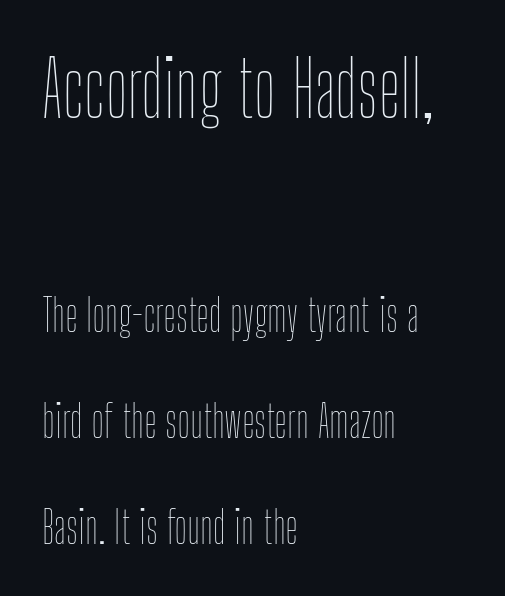
The image shows 77 px thin, condensed type, upright; set left-aligned, loose line spacing (2.4x), normal letter spacing, not underlined; the first (top) block is 1.75x larger; low stroke contrast and a medium x-height.
